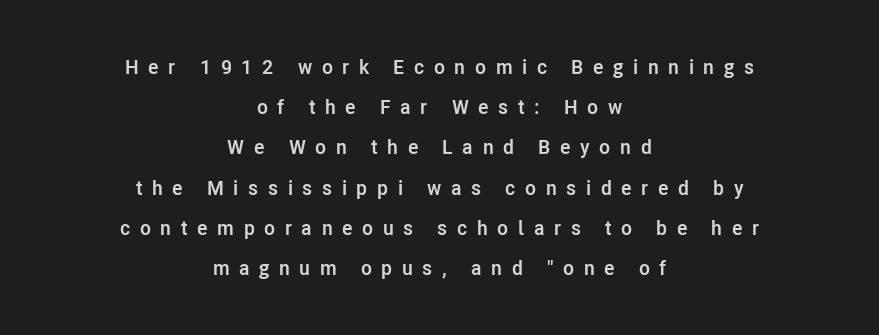
Notice how the passage keeps no hard edge, just a central spine. As a designer I'd log this as weight 700, bold. Ascenders rise straight up at ninety degrees. The designer dialed line spacing up above the default. The zone under the glyphs is completely vacant. Words appear elongated and porous because spacing is wide.
